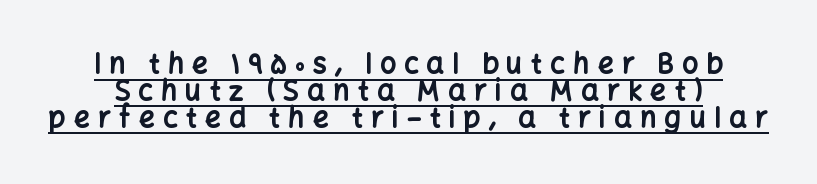
The type family on display is of the sans-serif kind. Strokes here are thick enough to call this a true bold. The specimen includes a rule beneath the text block's lines. Unlike italic type, these characters show no tilt at all. Inter-character spacing is expanded well beyond the font's built-in metrics. A typesetter would call this proportional, since set widths differ per character.
